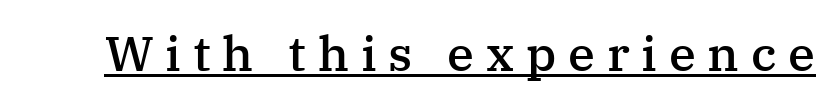
The image shows 49 px semibold serif type, upright; set unusually wide letter spacing (+0.24 em), underlined; medium stroke contrast and a medium x-height.
